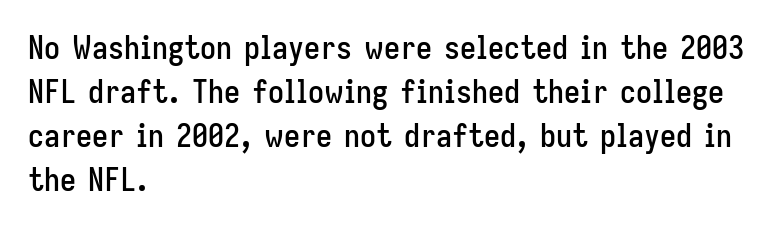
The image shows 32 px condensed sans-serif type, upright; set left-aligned, normal line spacing (1.38x), normal letter spacing, not underlined; low stroke contrast and a medium x-height.
